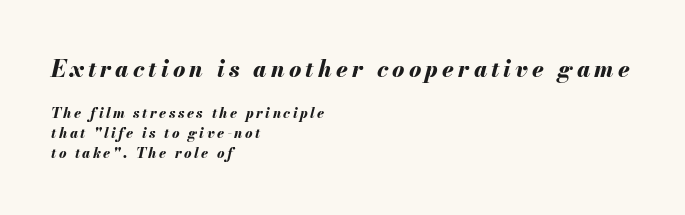
{"italic": "yes", "lean": "right", "slant_degrees": 13, "bold": "yes", "underline": "no", "align": "left", "line_spacing": "normal", "line_spacing_ratio": 1.42, "larger_block": "first", "size_ratio": 1.64, "glyph_px": 23}
